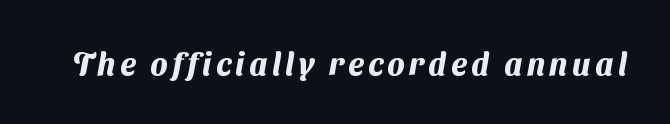
These lines are composed in type without serifs. As a designer I'd log this as weight 700, bold. Words float on clear page, feet unadorned. Spacing verdict: proportional, widths tailored to each character.
